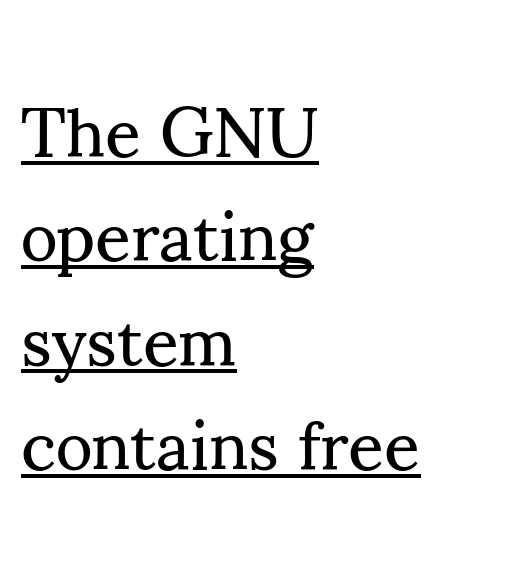
The image shows 70 px regular-weight serif type, upright; set left-aligned, normal line spacing (1.49x), normal letter spacing, underlined; medium stroke contrast and a small x-height.
